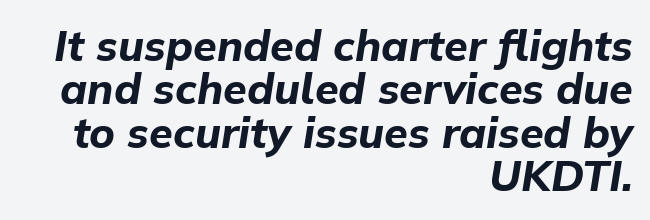
The image shows 43 px bold type, italic (leaning right); set right-aligned, tight line spacing (1.01x), normal letter spacing, not underlined; low stroke contrast and a medium x-height.
